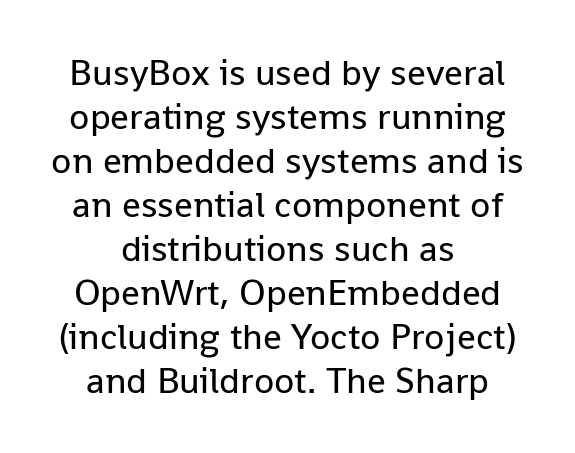
Q: Is the text bold? A: No.
Q: Is the text italic (slanted)? A: No, it is upright.
Q: Is the typeface a serif or a sans-serif typeface? A: Sans-serif.
Q: Is the text underlined? A: No.
Q: How is the paragraph aligned? A: Centered.
Q: Is the spacing between letters normal or unusually wide? A: Normal.
Q: Width (condensed, normal, or wide)? A: Normal.
Q: Stroke contrast? A: Low.
Q: x-height? A: Medium.
Q: Monospaced? A: No.
